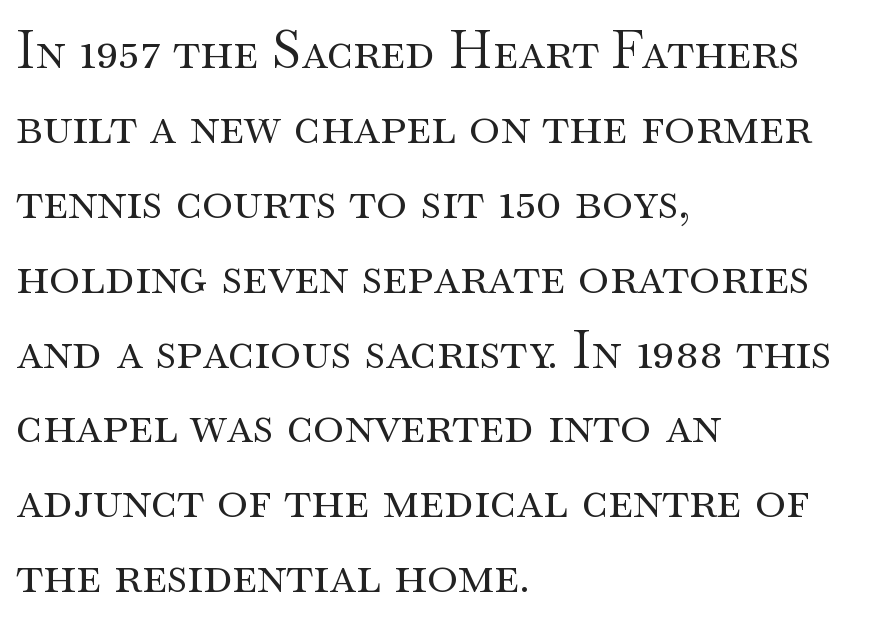
{"serif": "yes", "italic": "no", "bold": "no", "weight": "regular", "width": "wide", "stroke_contrast": "medium", "x_height": "small", "monospaced": "no", "underline": "no", "align": "left", "line_spacing": "normal", "line_spacing_ratio": 1.44, "letter_spacing": "normal", "letter_spacing_em": 0.0, "glyph_px": 52}
